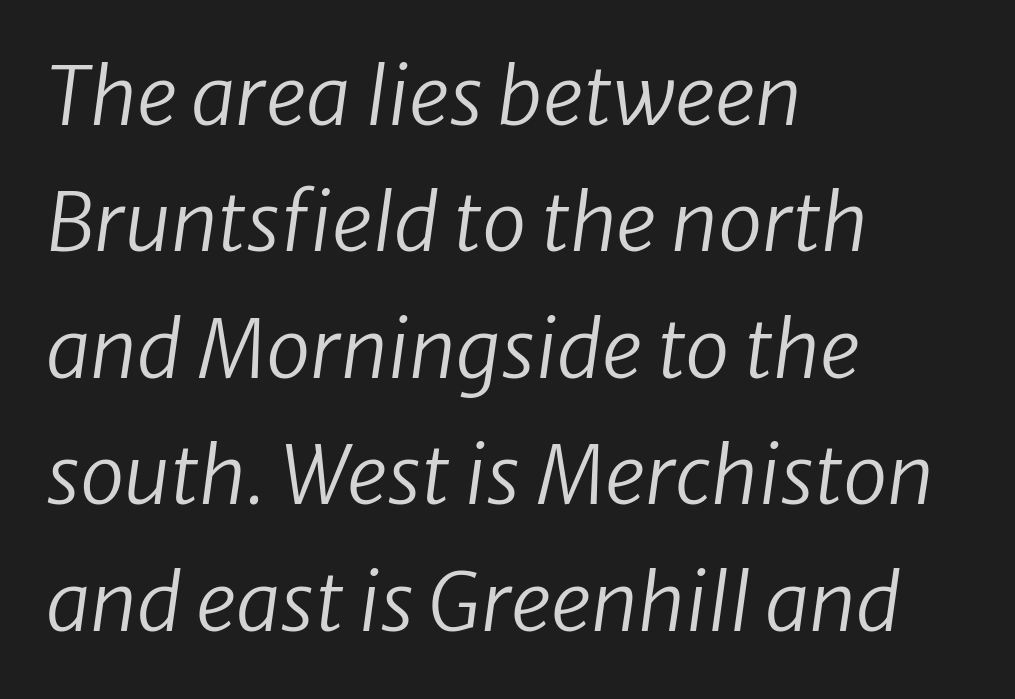
The image shows 80 px regular-weight type, italic (leaning right); set left-aligned, normal line spacing (1.58x), normal letter spacing, not underlined; low stroke contrast and a medium x-height.
